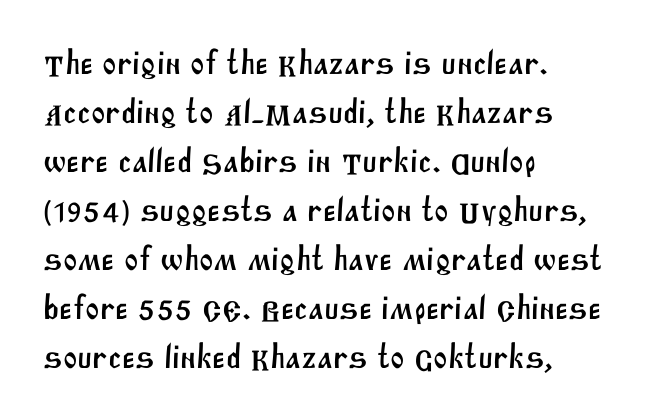
Q: Is the typeface a serif or a sans-serif typeface? A: Sans-serif.
Q: Is the text underlined? A: No.
Q: How is the paragraph aligned? A: Left-aligned.
Q: Is the spacing between letters normal or unusually wide? A: Normal.
Q: Is the spacing between lines tight, normal or loose? A: Normal.
Q: Width (condensed, normal, or wide)? A: Normal.
Q: Stroke contrast? A: Medium.
Q: x-height? A: Large.
Q: Monospaced? A: No.
